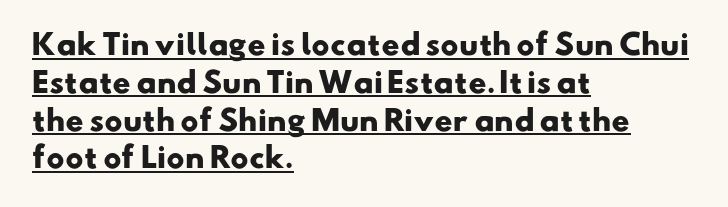
Underlined type. Compared with typical paragraphs, the rows here are spaced about the same. Note the varied advance widths — an 'i' is clearly narrower than an 'm'. Between one letter and the next there's only the usual sliver of space. The type family on display is of the sans-serif kind.
